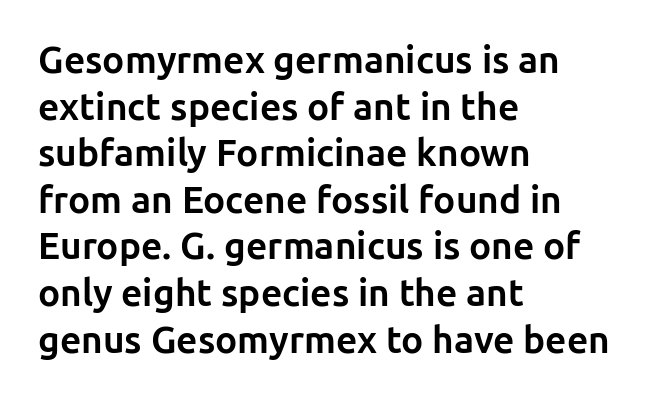
What stands out about the letter spacing? Nothing — it is the standard amount. A full-strength bold gives these letters their thick strokes. Leading: standard. All the whitespace from short lines collects on the right.
